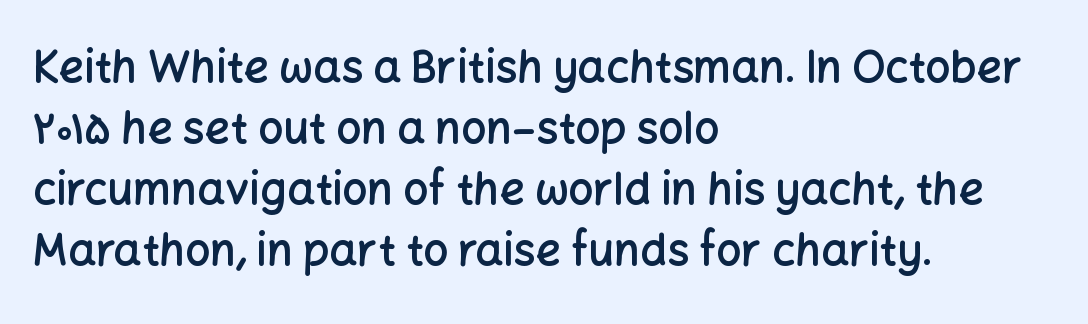
The image shows 44 px semibold sans-serif type, upright; set left-aligned, normal line spacing (1.39x), normal letter spacing, not underlined; low stroke contrast and a medium x-height.
